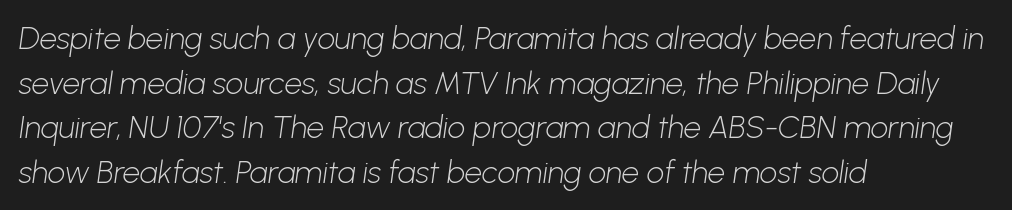
Whoever set this chose a conventional vertical rhythm. Horizontally, the lines are justified to the leading edge only. Spacing between characters is what you'd get straight out of the box. Type style note: lacks serifs. Glance below the letters and you will spot only blank space. The strokes carry an ordinary text weight at most.
